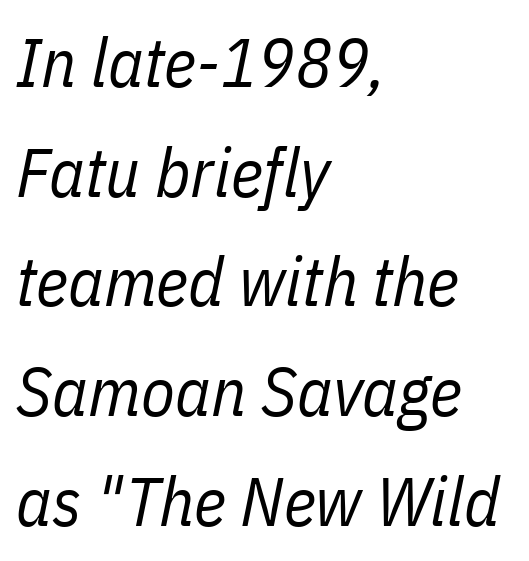
Q: Is the text bold? A: No.
Q: Is the text italic (slanted)? A: Yes, it leans right by about 11 degrees.
Q: Is the text underlined? A: No.
Q: How is the paragraph aligned? A: Left-aligned.
Q: Is the spacing between letters normal or unusually wide? A: Normal.
Q: Is the spacing between lines tight, normal or loose? A: Normal.
Q: Width (condensed, normal, or wide)? A: Condensed.
Q: Stroke contrast? A: Low.
Q: x-height? A: Medium.
Q: Monospaced? A: No.
